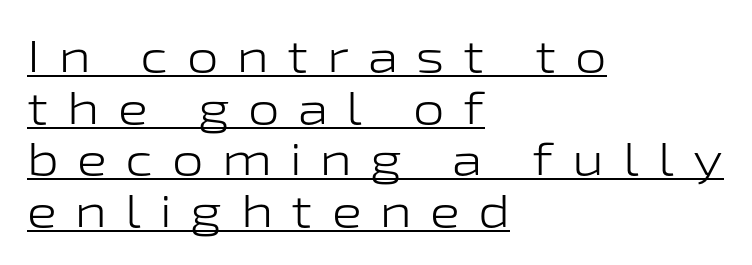
{"serif": "no", "italic": "no", "bold": "no", "weight": "light", "width": "wide", "stroke_contrast": "low", "x_height": "medium", "monospaced": "no", "underline": "yes", "align": "left", "line_spacing": "tight", "line_spacing_ratio": 1.15, "letter_spacing": "wide", "letter_spacing_em": 0.41, "glyph_px": 45}
